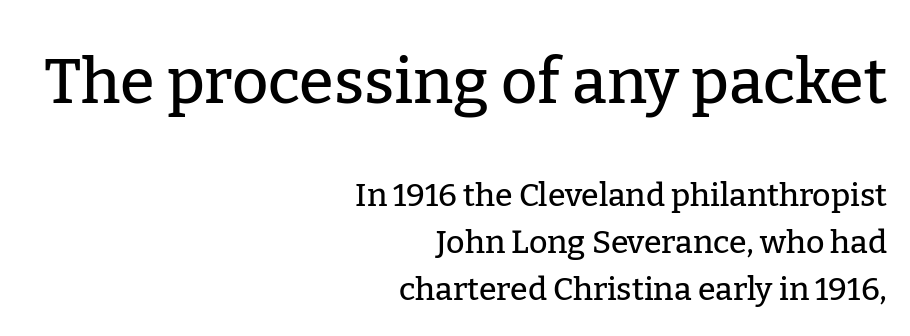
{"serif": "yes", "italic": "no", "width": "normal", "stroke_contrast": "low", "x_height": "medium", "monospaced": "no", "underline": "no", "align": "right", "line_spacing": "normal", "line_spacing_ratio": 1.46, "letter_spacing": "normal", "letter_spacing_em": 0.0, "larger_block": "first", "size_ratio": 1.97, "glyph_px": 63}
